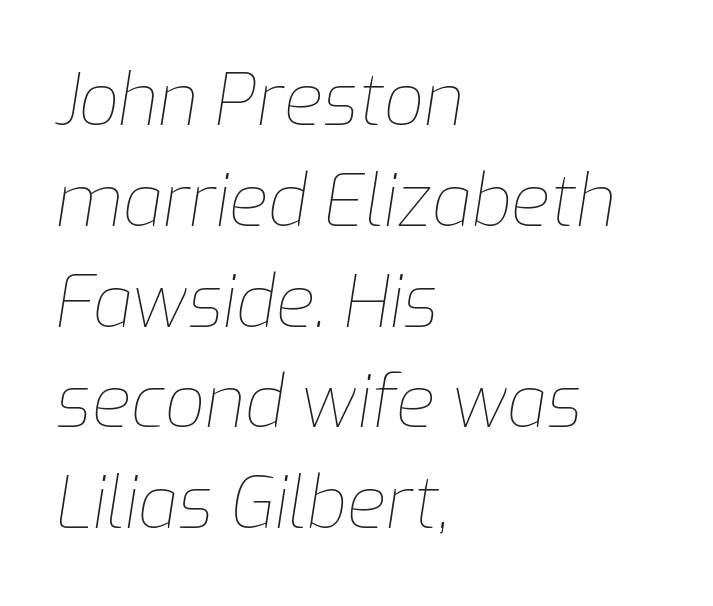
{"italic": "yes", "lean": "right", "slant_degrees": 9, "bold": "no", "weight": "thin", "width": "normal", "stroke_contrast": "low", "x_height": "medium", "monospaced": "no", "underline": "no", "align": "left", "line_spacing": "normal", "line_spacing_ratio": 1.42, "letter_spacing": "normal", "letter_spacing_em": 0.0, "glyph_px": 71}
